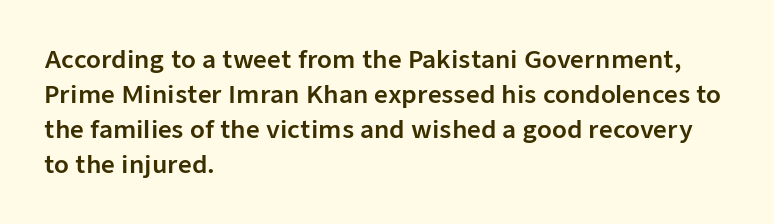
{"italic": "no", "underline": "no", "align": "left", "line_spacing": "normal", "line_spacing_ratio": 1.46, "letter_spacing": "normal", "letter_spacing_em": 0.0, "glyph_px": 24}
